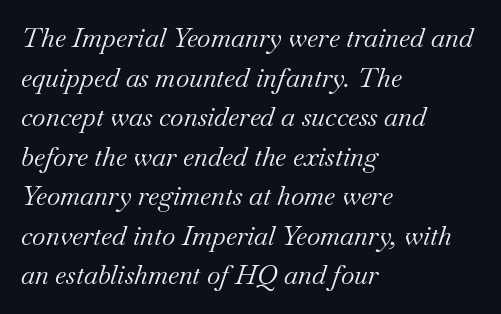
Q: Is the text bold? A: No.
Q: Is the text italic (slanted)? A: Yes, it leans right by about 18 degrees.
Q: Is the text underlined? A: No.
Q: How is the paragraph aligned? A: Left-aligned.
Q: Is the spacing between letters normal or unusually wide? A: Normal.
Q: Is the spacing between lines tight, normal or loose? A: Normal.
